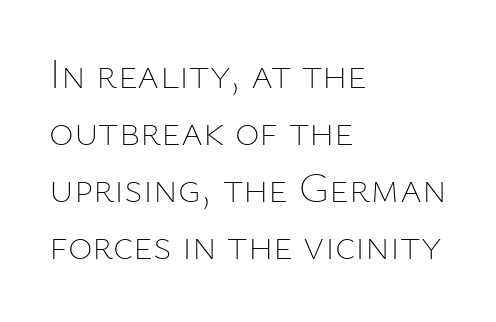
The line texture is even and compact thanks to regular tracking. This sample uses an upright cut, with every glyph sitting square on the baseline. Short and long lines alike share a common starting point at left. Quick note: interline space is typical. A typesetter would call this proportional, since set widths differ per character. The glyphs are unaccompanied by any horizontal stroke below them.
